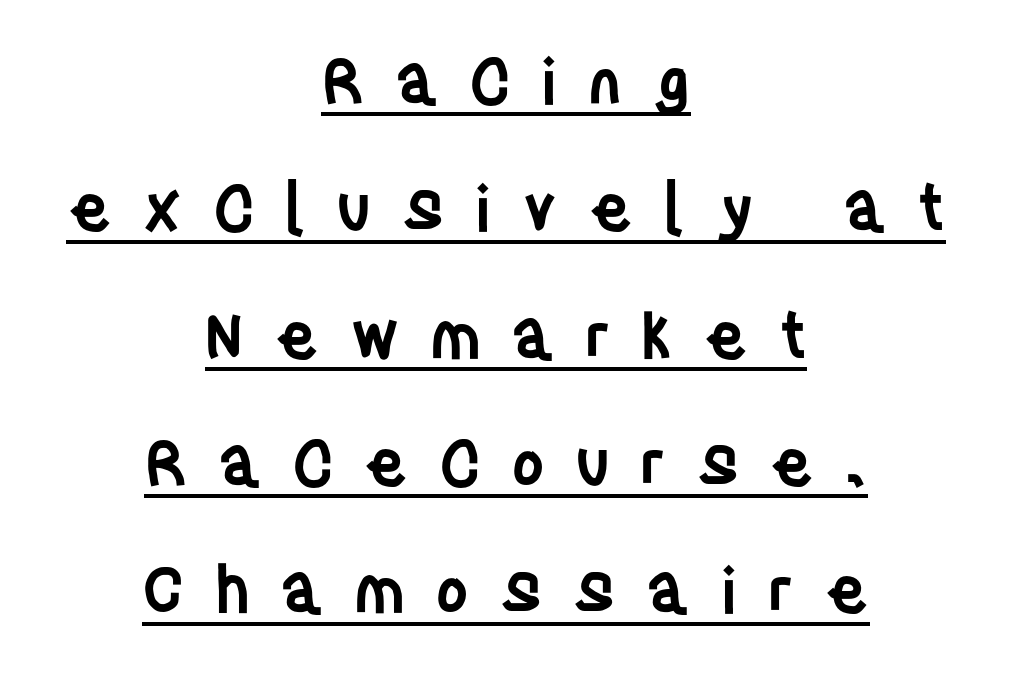
{"serif": "no", "italic": "no", "bold": "semi", "weight": "semibold", "width": "condensed", "stroke_contrast": "low", "x_height": "large", "monospaced": "no", "underline": "yes", "align": "center", "line_spacing": "loose", "line_spacing_ratio": 1.99, "letter_spacing": "wide", "letter_spacing_em": 0.47, "glyph_px": 64}
